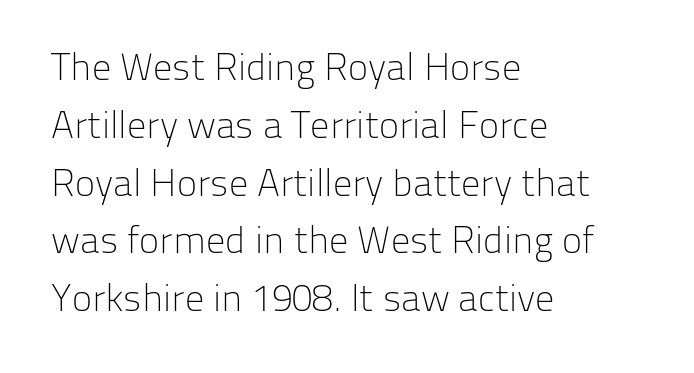
The image shows 38 px light sans-serif type, upright; set left-aligned, normal line spacing (1.52x), normal letter spacing, not underlined; low stroke contrast and a medium x-height.
